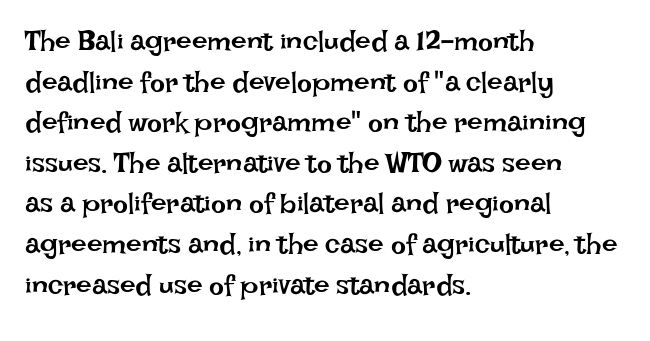
{"italic": "no", "bold": "no", "weight": "regular", "width": "normal", "stroke_contrast": "low", "x_height": "large", "monospaced": "no", "underline": "no", "align": "left", "line_spacing": "normal", "line_spacing_ratio": 1.45, "letter_spacing": "normal", "letter_spacing_em": 0.0, "glyph_px": 28}
